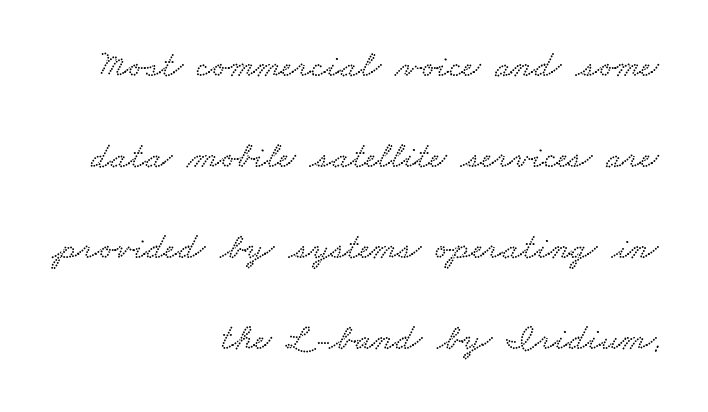
The image shows 37 px wide type; set right-aligned, loose line spacing (2.46x), normal letter spacing, not underlined; low stroke contrast and a small x-height.
